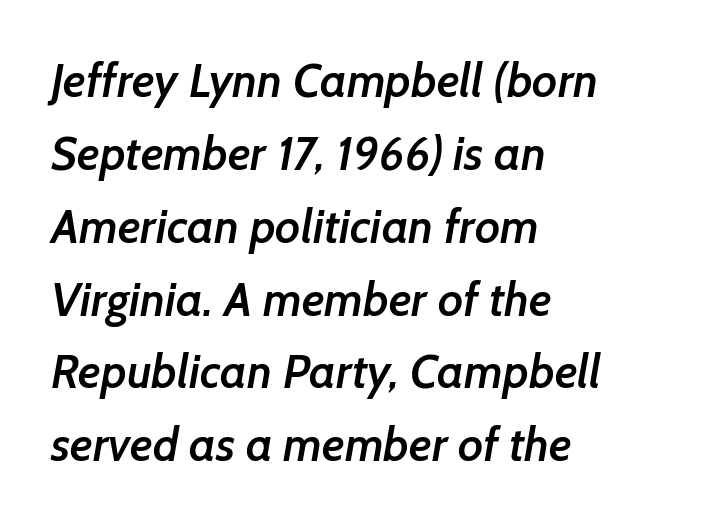
Observe the ordinary spacing: letters are neighbours, not strangers. The compositor pushed each line to the left boundary. How would I describe the line gaps? Plain and ordinary. A somewhat darkened texture: the type is semibold rather than bold. The foot of each line stays bare and open.
